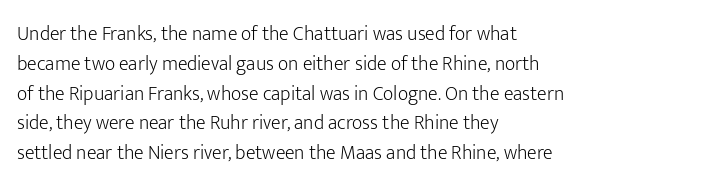
Q: Is the text bold? A: No.
Q: Is the text italic (slanted)? A: No, it is upright.
Q: Is the text underlined? A: No.
Q: How is the paragraph aligned? A: Left-aligned.
Q: Is the spacing between letters normal or unusually wide? A: Normal.
Q: Is the spacing between lines tight, normal or loose? A: Normal.
